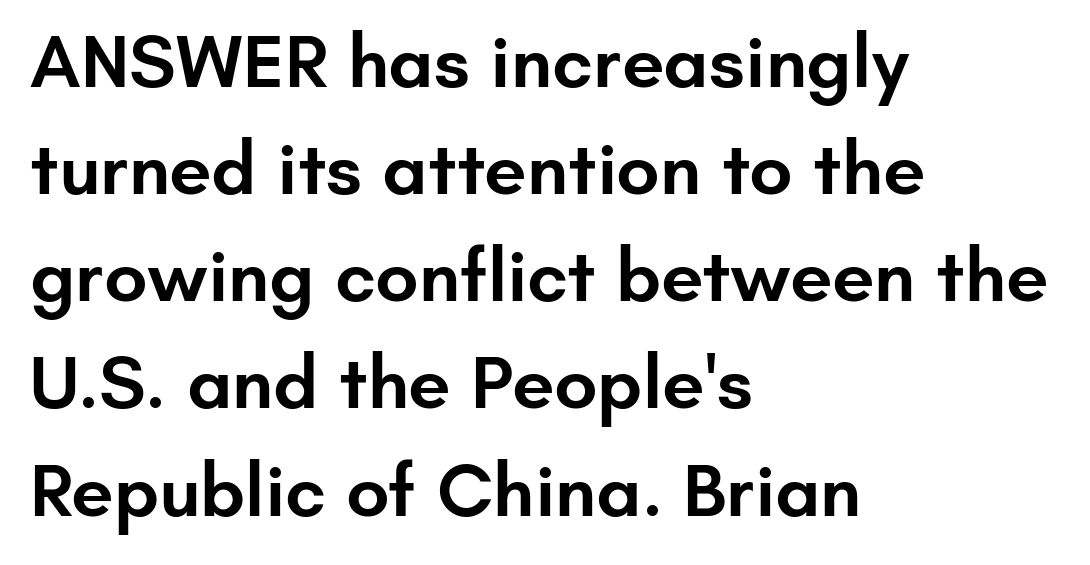
The setting favours the left margin, as ordinary paragraphs usually do. The letters are semibold — heavier than regular but short of a full bold. A bare baseline throughout the passage. The letters carry no serifs — their stems end cleanly without finishing strokes. The letters sit at their default tracking, neither squeezed nor spread. The leading is moderate, giving the passage an even texture.
